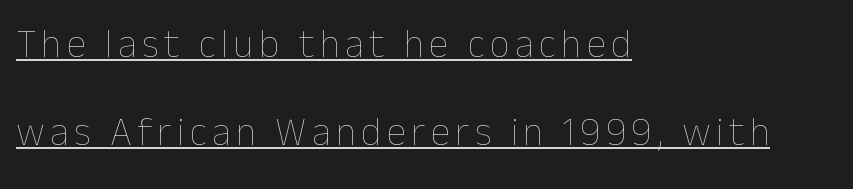
Q: Is the text bold? A: No.
Q: Is the text italic (slanted)? A: No, it is upright.
Q: Is the text underlined? A: Yes.
Q: How is the paragraph aligned? A: Left-aligned.
Q: Is the spacing between lines tight, normal or loose? A: Loose.
Q: Width (condensed, normal, or wide)? A: Normal.
Q: Stroke contrast? A: Low.
Q: x-height? A: Medium.
Q: Monospaced? A: No.
